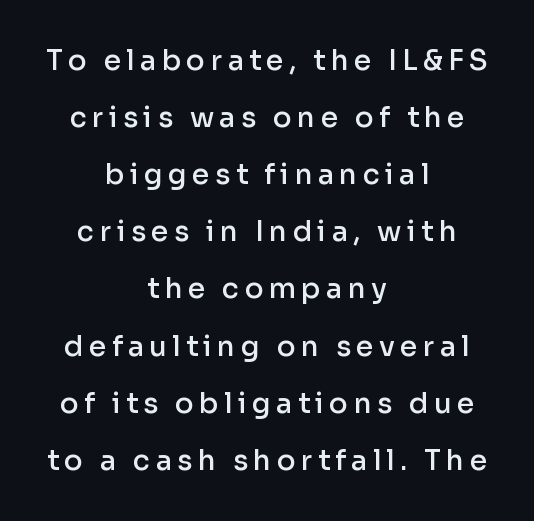
Are there feet on the stems? There aren't — it's a sans. The whitespace from short lines is split evenly between both sides. Looks like regular typesetting: each glyph gets only the width it needs. Does the leading feel generous? Absolutely, it's lavish. Weight: semibold (demi). Rendered with straight, roman letterforms.
